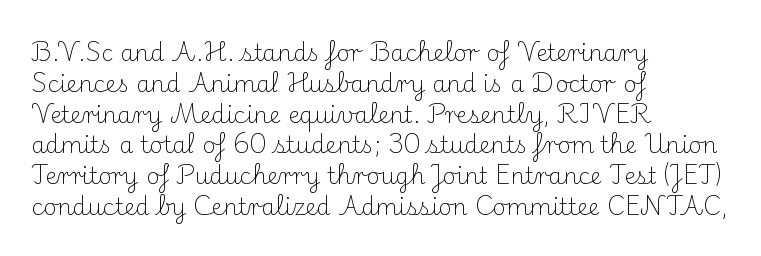
Q: Is the text bold? A: No.
Q: Is the text italic (slanted)? A: No, it is upright.
Q: Is the text underlined? A: No.
Q: How is the paragraph aligned? A: Left-aligned.
Q: Is the spacing between letters normal or unusually wide? A: Normal.
Q: Is the spacing between lines tight, normal or loose? A: Normal.
